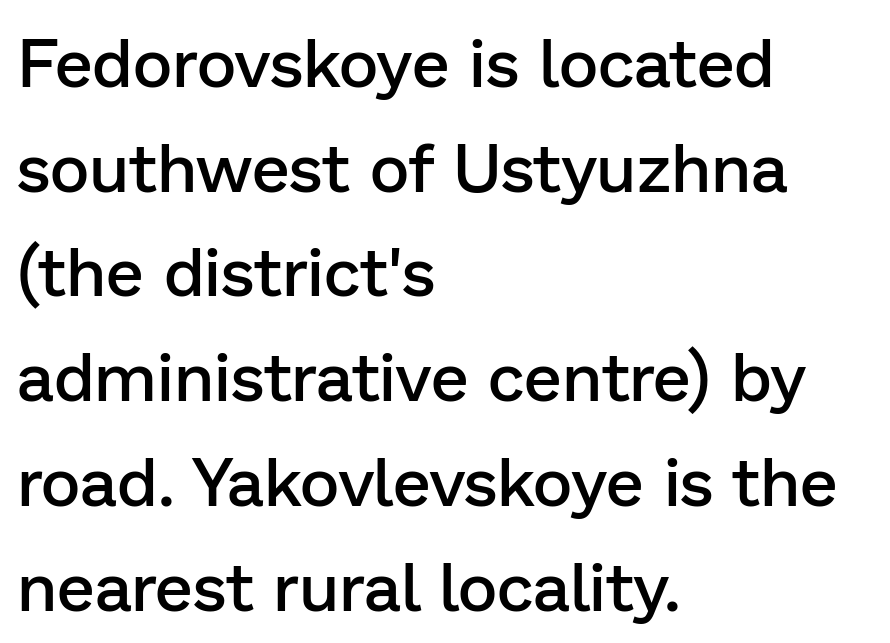
{"serif": "no", "italic": "no", "bold": "semi", "weight": "semibold", "width": "normal", "stroke_contrast": "low", "x_height": "medium", "monospaced": "no", "underline": "no", "align": "left", "line_spacing": "normal", "line_spacing_ratio": 1.54, "letter_spacing": "normal", "letter_spacing_em": 0.0, "glyph_px": 68}
